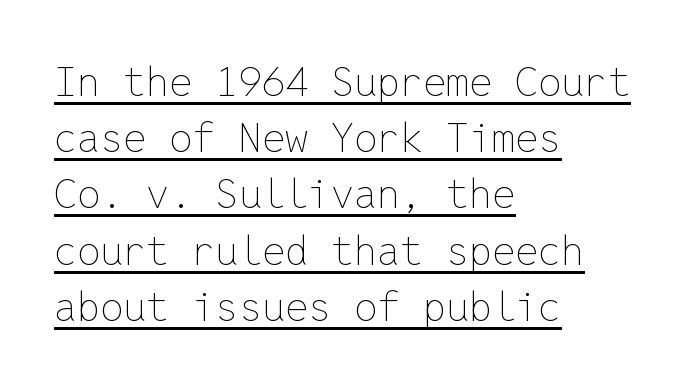
Q: Is the text bold? A: No.
Q: Is the text italic (slanted)? A: No, it is upright.
Q: Is the text underlined? A: Yes.
Q: How is the paragraph aligned? A: Left-aligned.
Q: Is the spacing between letters normal or unusually wide? A: Normal.
Q: Is the spacing between lines tight, normal or loose? A: Normal.
Q: Width (condensed, normal, or wide)? A: Normal.
Q: Stroke contrast? A: Low.
Q: x-height? A: Medium.
Q: Monospaced? A: Yes.
